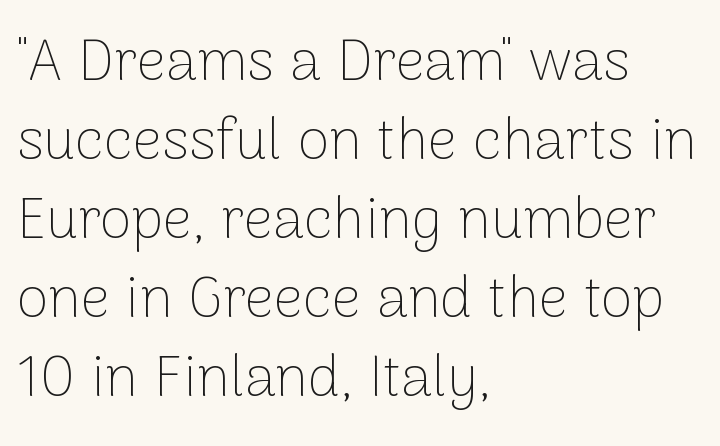
Q: Is the text bold? A: No.
Q: Is the text italic (slanted)? A: No, it is upright.
Q: Is the typeface a serif or a sans-serif typeface? A: Sans-serif.
Q: Is the text underlined? A: No.
Q: How is the paragraph aligned? A: Left-aligned.
Q: Is the spacing between letters normal or unusually wide? A: Normal.
Q: Is the spacing between lines tight, normal or loose? A: Normal.
Q: Width (condensed, normal, or wide)? A: Normal.
Q: Stroke contrast? A: Low.
Q: x-height? A: Medium.
Q: Monospaced? A: No.
